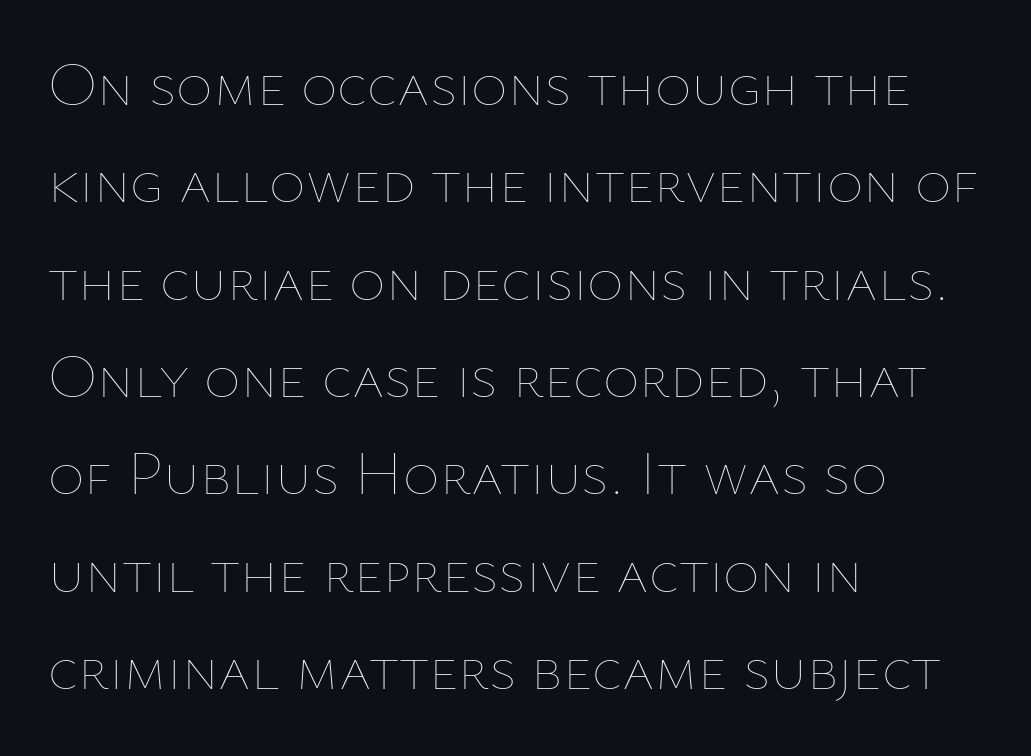
{"italic": "no", "bold": "no", "weight": "thin", "width": "normal", "stroke_contrast": "low", "x_height": "medium", "monospaced": "no", "underline": "no", "align": "left", "line_spacing": "normal", "line_spacing_ratio": 1.57, "letter_spacing": "normal", "letter_spacing_em": 0.0, "glyph_px": 62}
